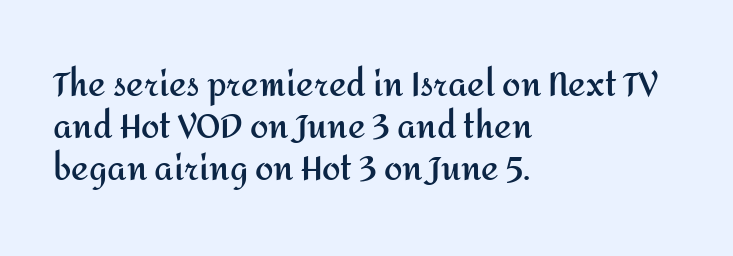
The image shows 33 px semibold sans-serif type, upright; set left-aligned, normal line spacing (1.28x), normal letter spacing, not underlined; medium stroke contrast and a medium x-height.
